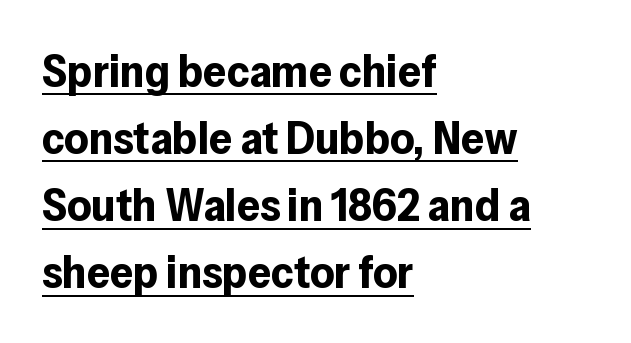
The image shows 46 px bold sans-serif type, upright; set left-aligned, normal line spacing (1.46x), normal letter spacing, underlined; low stroke contrast and a medium x-height.
